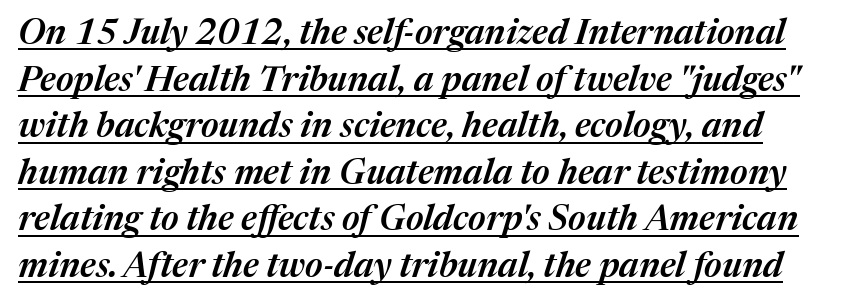
Q: Is the text bold? A: Semi-bold.
Q: Is the text italic (slanted)? A: Yes, it leans right by about 17 degrees.
Q: Is the text underlined? A: Yes.
Q: Is the spacing between letters normal or unusually wide? A: Normal.
Q: Is the spacing between lines tight, normal or loose? A: Normal.
Q: Width (condensed, normal, or wide)? A: Normal.
Q: Stroke contrast? A: Medium.
Q: x-height? A: Medium.
Q: Monospaced? A: No.
